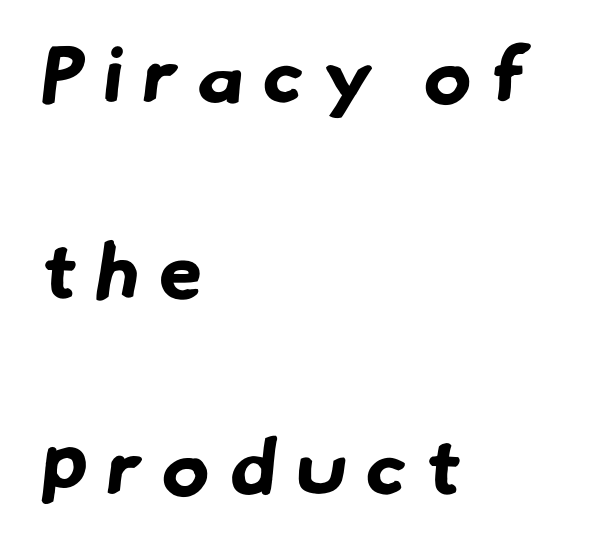
The image shows 79 px bold sans-serif type; set left-aligned, loose line spacing (2.48x), unusually wide letter spacing (+0.25 em), not underlined; low stroke contrast and a small x-height.
